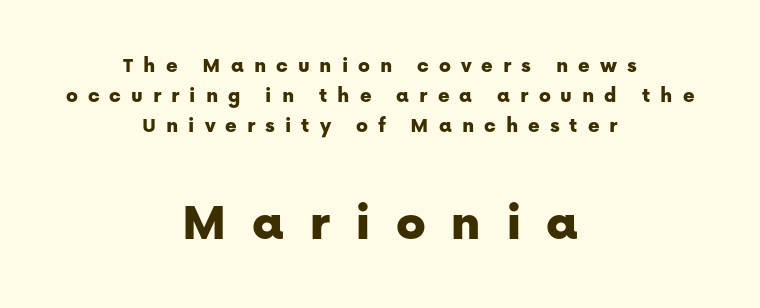
The image shows 55 px sans-serif type, upright; set centered, normal line spacing (1.36x), unusually wide letter spacing (+0.45 em), not underlined; the second (bottom) block is 2.5x larger; low stroke contrast and a medium x-height.
